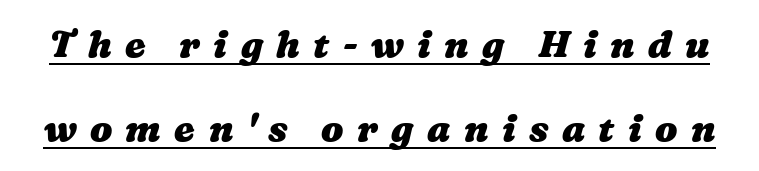
{"bold": "yes", "weight": "heavy", "width": "wide", "stroke_contrast": "medium", "x_height": "medium", "monospaced": "no", "underline": "yes", "line_spacing": "loose", "line_spacing_ratio": 2.27, "letter_spacing": "wide", "letter_spacing_em": 0.36, "glyph_px": 37}
